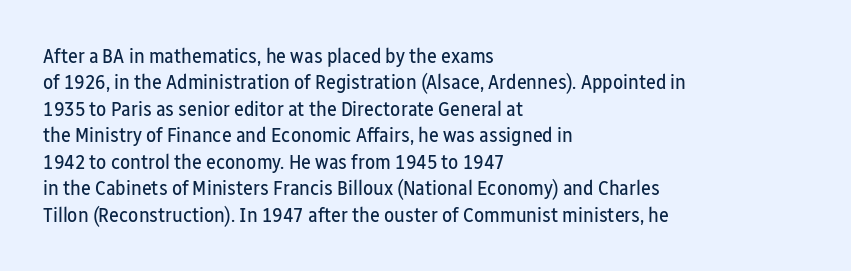
{"italic": "no", "bold": "no", "underline": "no", "align": "left", "line_spacing": "normal", "line_spacing_ratio": 1.26, "letter_spacing": "normal", "letter_spacing_em": 0.0, "glyph_px": 21}
